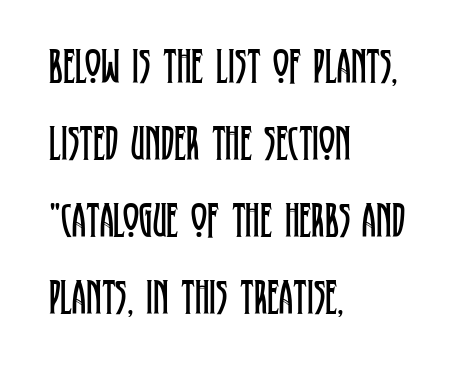
Words float on clear page, feet unadorned. Baseline-to-baseline distance is the conventional proportion of letter height. Stems and bowls with no extra thickness — not bold. It's the straight-up-and-down kind of type.
